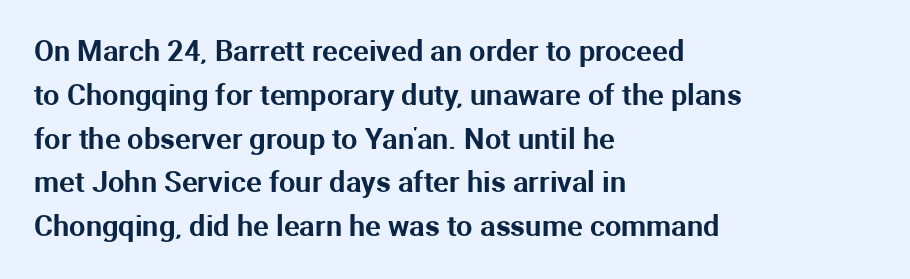
How would I describe the line gaps? Plain and ordinary. Caption: multi-line text, flush left, ragged right. Underline: absent. How are the letters spaced? Ordinarily, with no added tracking.
